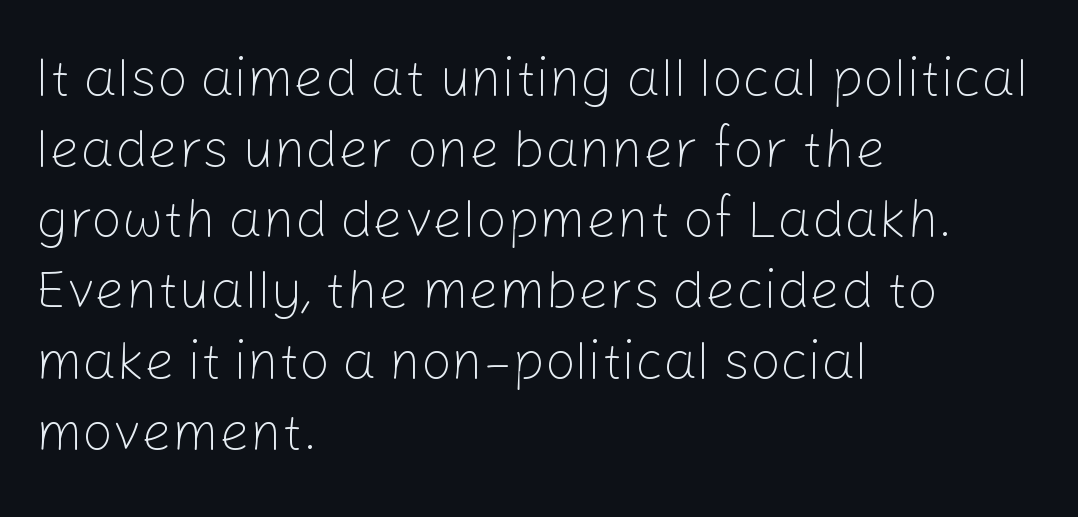
Is the letter spacing exaggerated? No — it looks like the ordinary default. Nothing heavy about these letters — not bold at all. The glyphs in this specimen are sans serif. A normal amount of white space separates one row of letters from the next.
